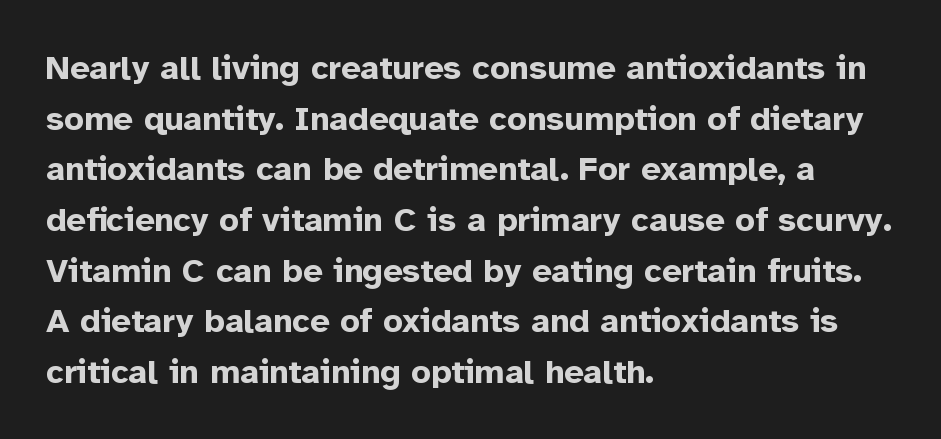
The image shows 34 px bold sans-serif type, upright; set left-aligned, normal line spacing (1.49x), normal letter spacing, not underlined; low stroke contrast and a medium x-height.
